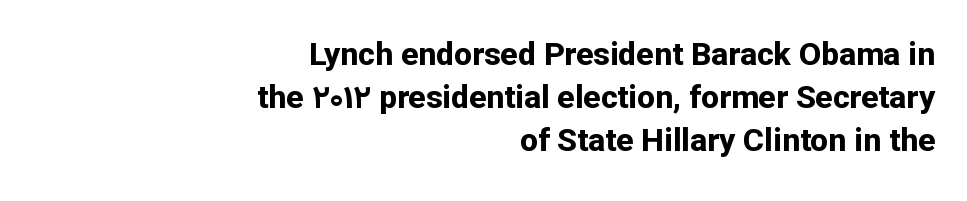
Q: Is the text bold? A: Yes.
Q: Is the text italic (slanted)? A: No, it is upright.
Q: Is the typeface a serif or a sans-serif typeface? A: Sans-serif.
Q: Is the text underlined? A: No.
Q: How is the paragraph aligned? A: Right-aligned.
Q: Is the spacing between letters normal or unusually wide? A: Normal.
Q: Is the spacing between lines tight, normal or loose? A: Normal.
Q: Width (condensed, normal, or wide)? A: Normal.
Q: Stroke contrast? A: Low.
Q: x-height? A: Medium.
Q: Monospaced? A: No.
